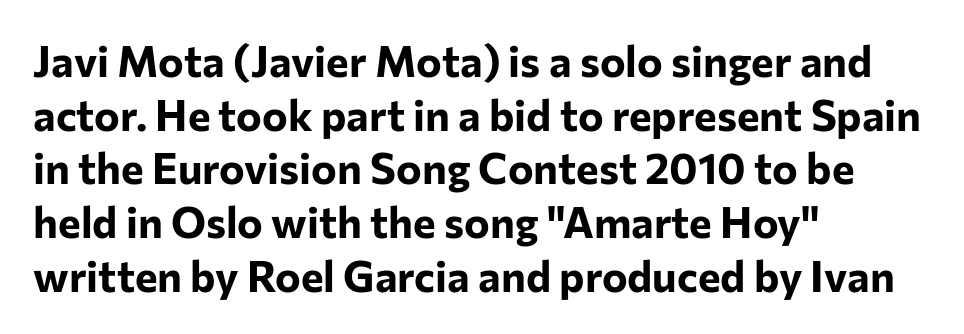
Q: Is the text bold? A: Yes.
Q: Is the text italic (slanted)? A: No, it is upright.
Q: Is the typeface a serif or a sans-serif typeface? A: Sans-serif.
Q: Is the text underlined? A: No.
Q: How is the paragraph aligned? A: Left-aligned.
Q: Is the spacing between letters normal or unusually wide? A: Normal.
Q: Is the spacing between lines tight, normal or loose? A: Normal.
Q: Width (condensed, normal, or wide)? A: Normal.
Q: Stroke contrast? A: Low.
Q: x-height? A: Medium.
Q: Monospaced? A: No.
